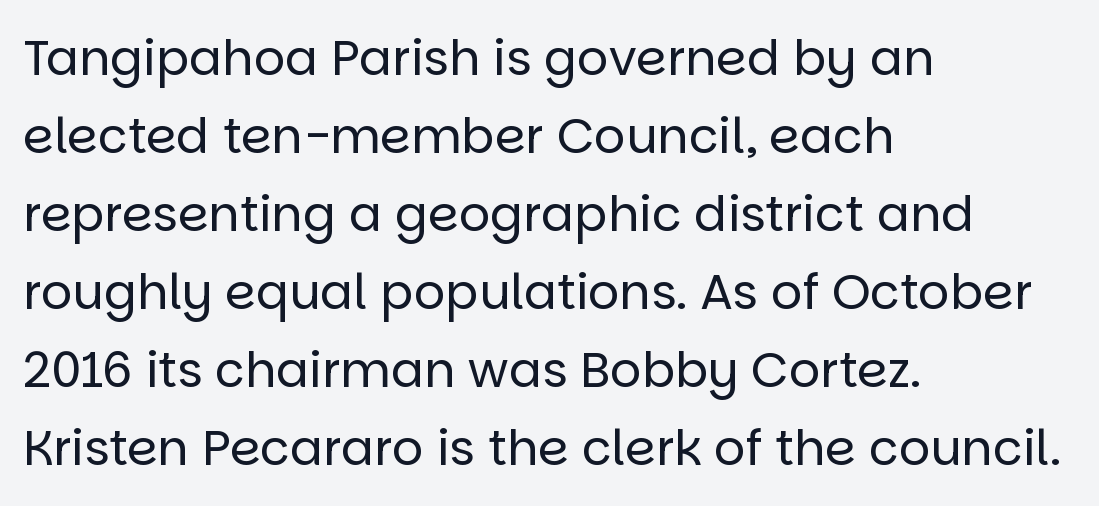
The face used here is proportionally spaced, like ordinary book or web type. The passage shown has conventional tracking throughout. If you drew a line through each stem, it would be perfectly vertical. These lines stack with their left ends in a neat column. Is the type heavy? It reads as light-to-regular instead.
